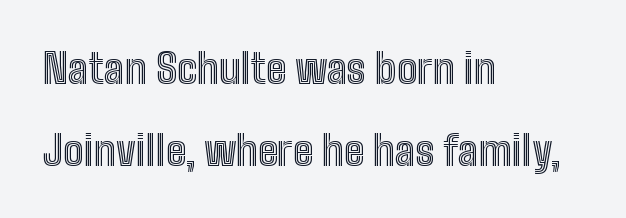
Default kerning and tracking; the words read as compact shapes. The line-height multiplier appears high, well above default. A typesetter would call this proportional, since set widths differ per character. Unlike italic type, these characters show no tilt at all. The string is rendered with underlining switched off. Compared with a centered layout, this one pins lines to the left instead.
